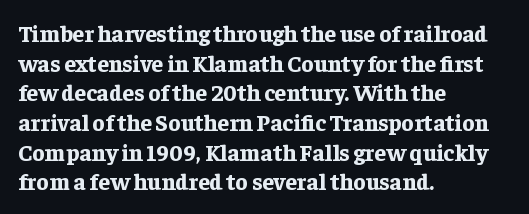
Is there any slant? The stems are plumb. Nothing unusual about the tracking: characters are spaced as the font intends. These words are printed bold, with thick strokes throughout. Evenly set lines give the paragraph a standard silhouette.
